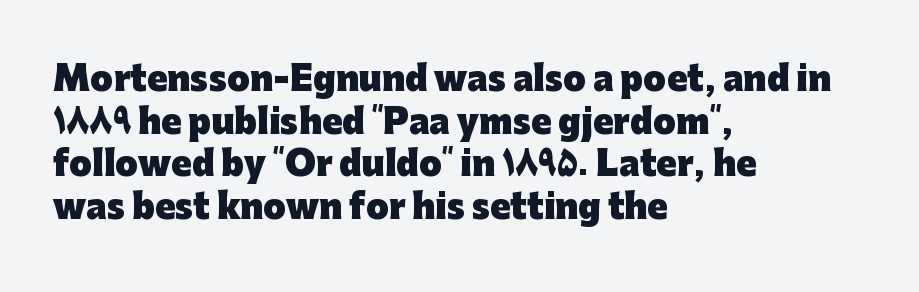
{"serif": "no", "italic": "no", "bold": "yes", "weight": "heavy", "width": "normal", "stroke_contrast": "low", "x_height": "medium", "monospaced": "no", "underline": "no", "align": "left", "line_spacing": "normal", "line_spacing_ratio": 1.29, "letter_spacing": "normal", "letter_spacing_em": 0.0, "glyph_px": 33}
